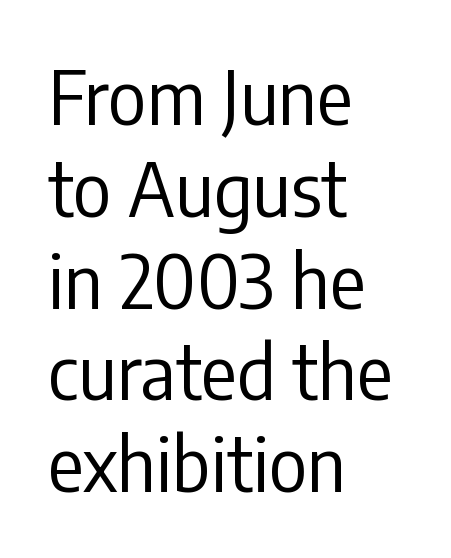
Layout note: lines flush left. Caption: face not bold, strokes unweighted. The foot of each line stays bare and open. The letters carry no serifs — their stems end cleanly without finishing strokes.
